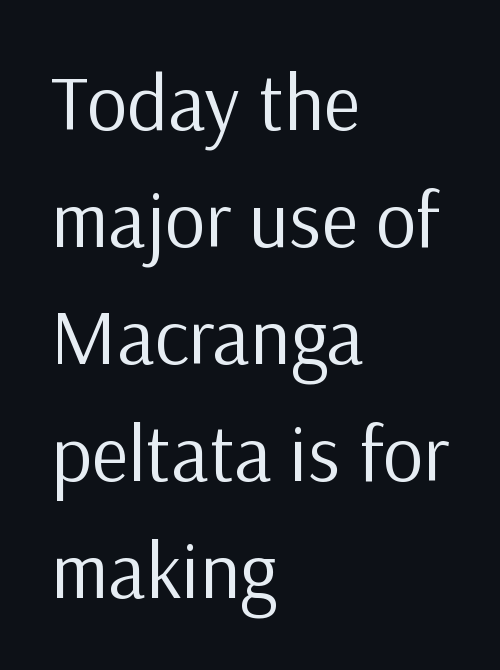
Q: Is the text bold? A: No.
Q: Is the text italic (slanted)? A: No, it is upright.
Q: Is the typeface a serif or a sans-serif typeface? A: Sans-serif.
Q: Is the text underlined? A: No.
Q: How is the paragraph aligned? A: Left-aligned.
Q: Is the spacing between letters normal or unusually wide? A: Normal.
Q: Is the spacing between lines tight, normal or loose? A: Normal.
Q: Width (condensed, normal, or wide)? A: Normal.
Q: Stroke contrast? A: Low.
Q: x-height? A: Medium.
Q: Monospaced? A: No.
